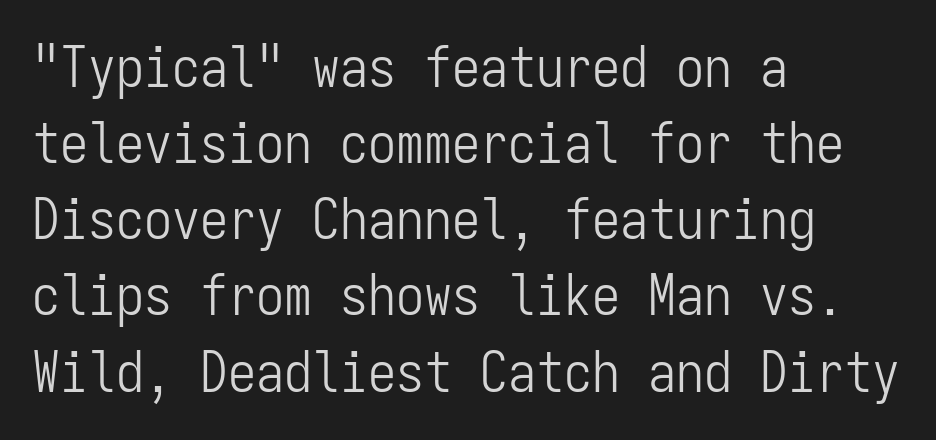
The image shows 56 px light, condensed sans-serif type, upright, monospaced; set left-aligned, normal line spacing (1.36x), normal letter spacing, not underlined; low stroke contrast and a medium x-height.
